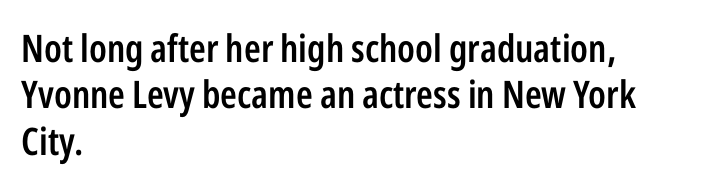
The passage shown is typeset with a sans-serif family. Notice how the stems are strictly vertical — no italics here. The type is set solid horizontally, with unmodified tracking. Students, this is semibold: more ink than regular, less than bold. Alignment: flush left. Varying glyph widths throughout — classic text-font behaviour.
